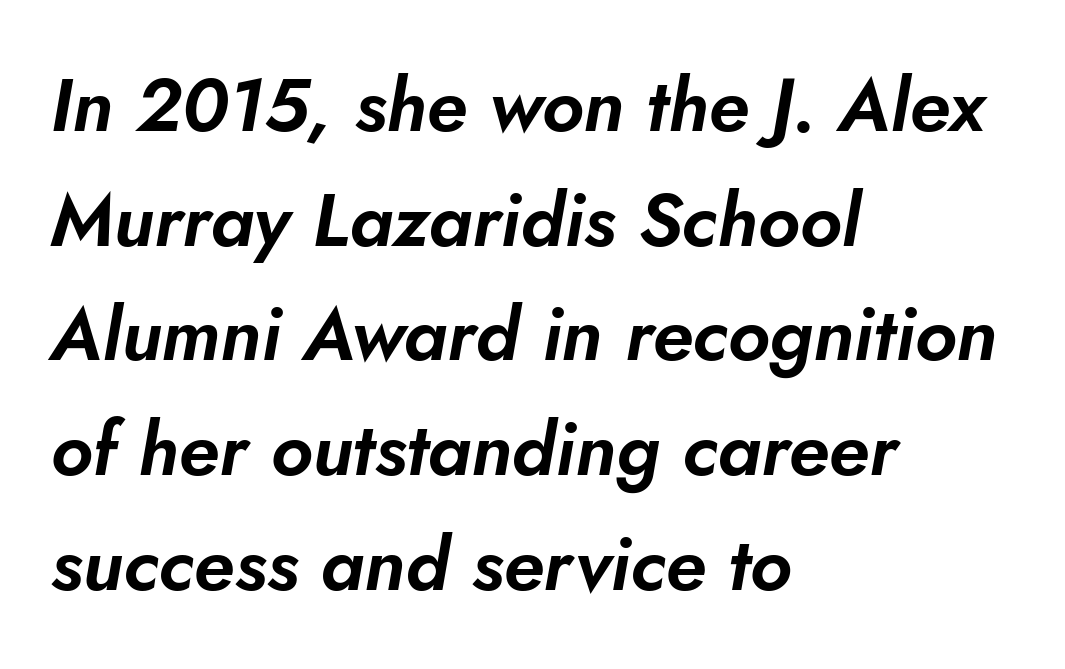
The image shows 75 px text type, italic (leaning right); set left-aligned, normal line spacing (1.53x), normal letter spacing, not underlined; low stroke contrast and a small x-height.
